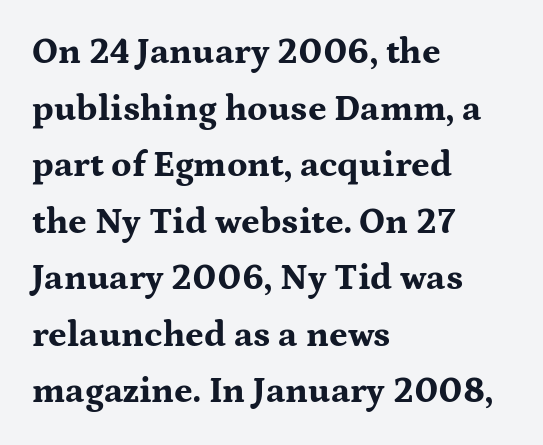
The face used here is proportionally spaced, like ordinary book or web type. Alignment: flush left. Honestly, there is no underline to notice here at all. Check where the strokes stop: tiny serifs finish them off. Caption: bold face, heavy strokes.
